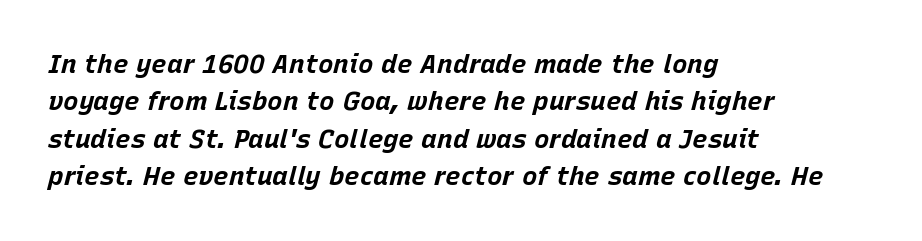
The image shows 26 px bold type, italic (leaning right); set left-aligned, normal line spacing (1.44x), normal letter spacing, not underlined.
